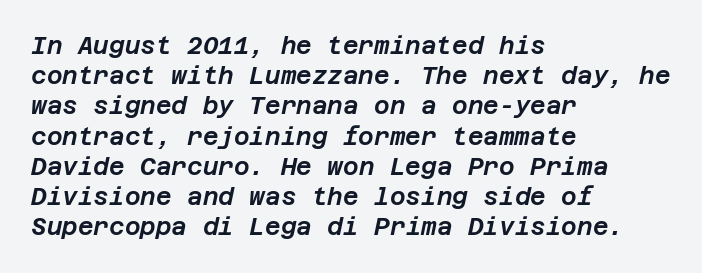
{"italic": "yes", "lean": "right", "slant_degrees": 12, "underline": "no", "align": "left", "line_spacing": "normal", "line_spacing_ratio": 1.26, "letter_spacing": "normal", "letter_spacing_em": 0.0, "glyph_px": 24}
